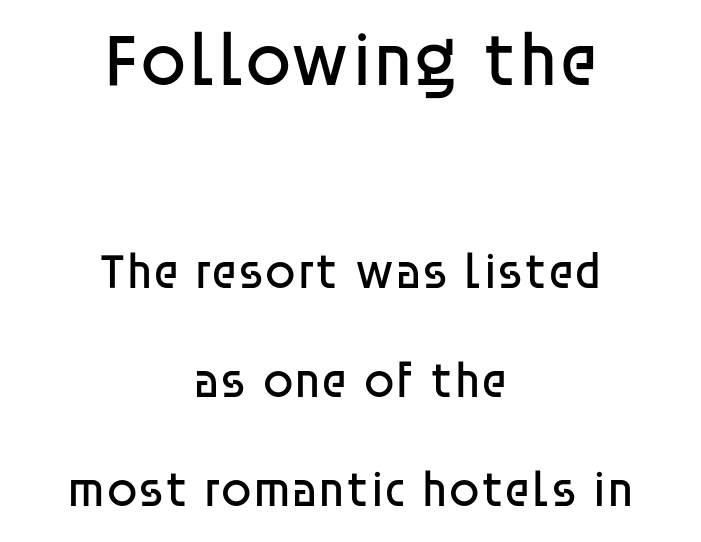
The image shows 75 px regular-weight sans-serif type, upright; set centered, loose line spacing (2.18x), normal letter spacing, not underlined; the first (top) block is 1.5x larger; low stroke contrast and a large x-height.
